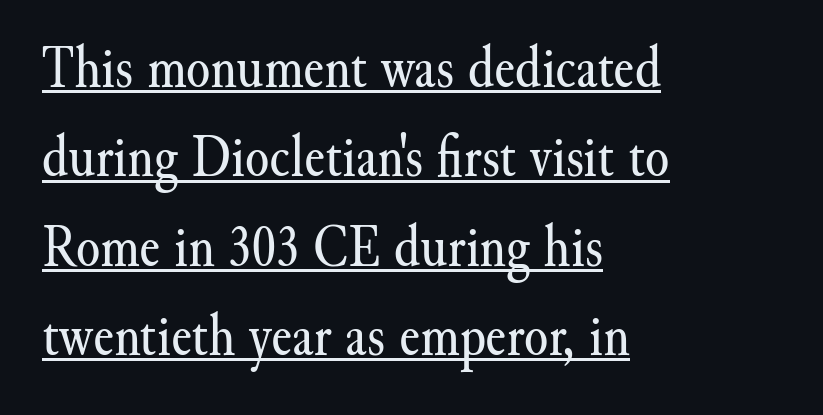
Q: Is the text bold? A: No.
Q: Is the text italic (slanted)? A: No, it is upright.
Q: Is the typeface a serif or a sans-serif typeface? A: Serif.
Q: Is the text underlined? A: Yes.
Q: How is the paragraph aligned? A: Left-aligned.
Q: Is the spacing between letters normal or unusually wide? A: Normal.
Q: Is the spacing between lines tight, normal or loose? A: Normal.
Q: Width (condensed, normal, or wide)? A: Normal.
Q: Stroke contrast? A: Medium.
Q: x-height? A: Small.
Q: Monospaced? A: No.
